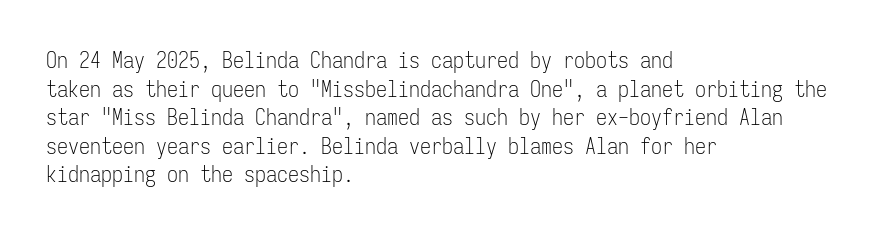
The image shows 22 px text type, upright; set left-aligned, normal line spacing (1.3x), normal letter spacing, not underlined.
